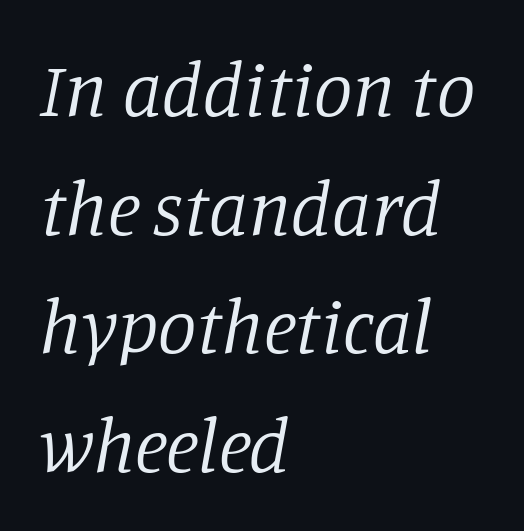
The image shows 77 px regular-weight serif type, italic (leaning right); set left-aligned, normal line spacing (1.54x), normal letter spacing, not underlined; low stroke contrast and a large x-height.
